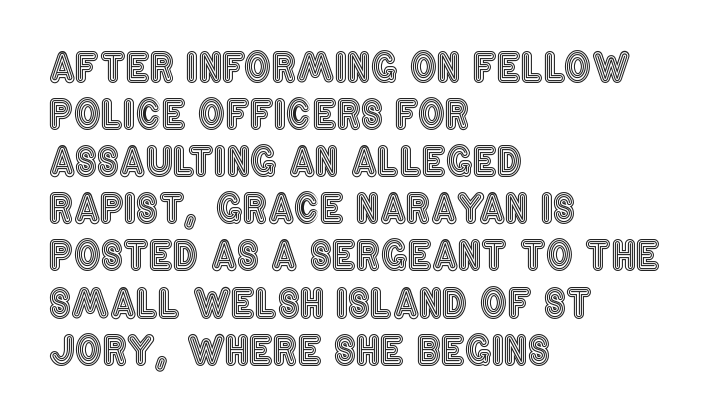
{"italic": "no", "width": "condensed", "x_height": "large", "monospaced": "no", "underline": "no", "align": "left", "line_spacing_ratio": 1.24, "letter_spacing": "normal", "letter_spacing_em": 0.0, "glyph_px": 38}
